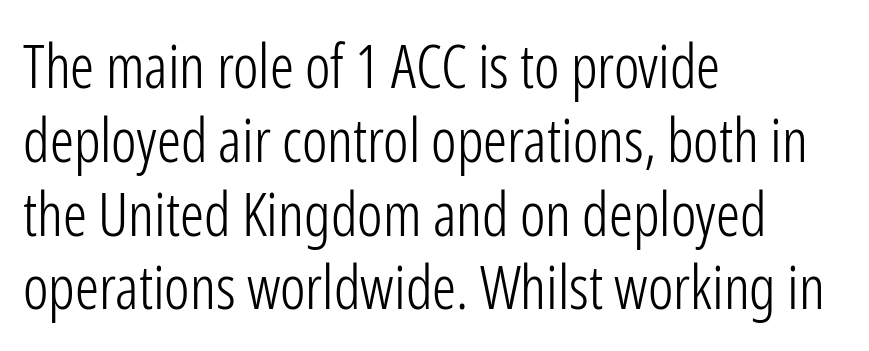
Rule under the text: the space is simply empty. The letterforms sit at book weight or below. Is the letter spacing exaggerated? No — it looks like the ordinary default. The font's upright variant was chosen for this text.
